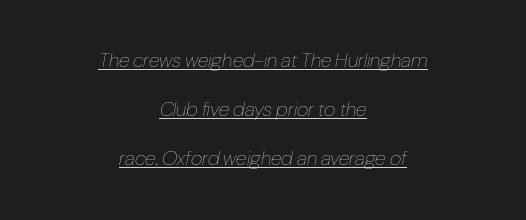
{"italic": "yes", "lean": "right", "slant_degrees": 10, "bold": "no", "underline": "yes", "align": "center", "line_spacing": "loose", "line_spacing_ratio": 2.46, "letter_spacing": "normal", "letter_spacing_em": 0.0, "glyph_px": 20}
